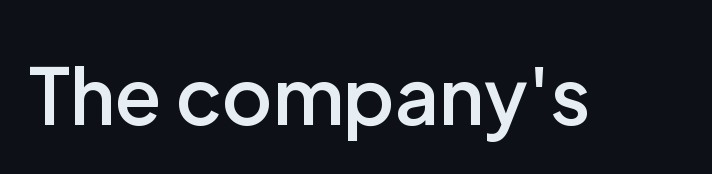
Q: Is the text bold? A: Semi-bold.
Q: Is the text italic (slanted)? A: No, it is upright.
Q: Is the typeface a serif or a sans-serif typeface? A: Sans-serif.
Q: Is the text underlined? A: No.
Q: Is the spacing between letters normal or unusually wide? A: Normal.
Q: Width (condensed, normal, or wide)? A: Normal.
Q: Stroke contrast? A: Low.
Q: x-height? A: Medium.
Q: Monospaced? A: No.
